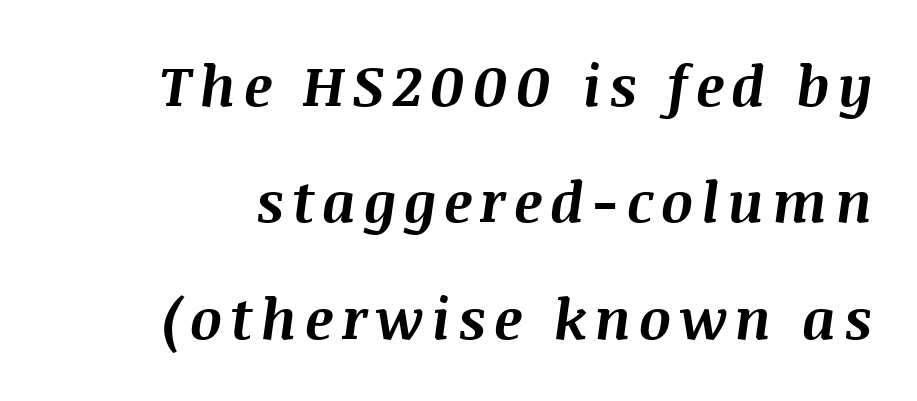
{"italic": "yes", "lean": "right", "slant_degrees": 8, "bold": "yes", "weight": "bold", "width": "normal", "stroke_contrast": "medium", "x_height": "large", "monospaced": "no", "underline": "no", "line_spacing": "loose", "line_spacing_ratio": 2.08, "glyph_px": 56}
